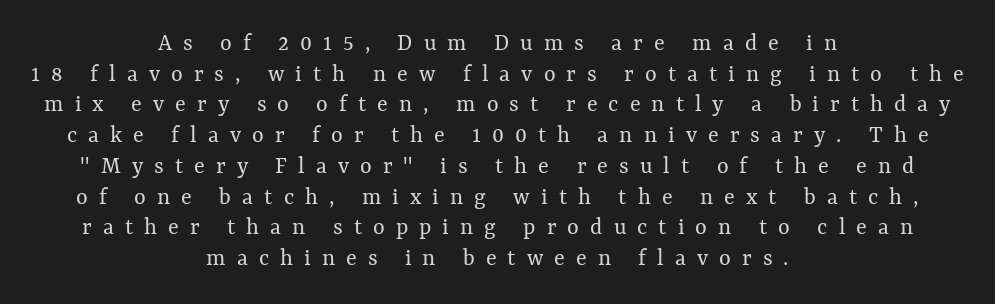
Q: Is the text bold? A: No.
Q: Is the text italic (slanted)? A: No, it is upright.
Q: Is the text underlined? A: No.
Q: How is the paragraph aligned? A: Centered.
Q: Is the spacing between letters normal or unusually wide? A: Unusually wide.
